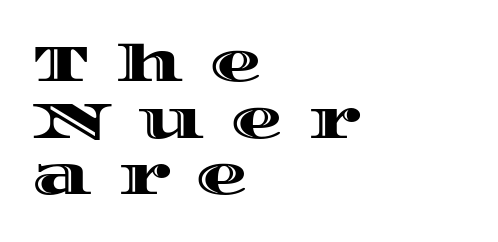
The image shows 52 px wide type, upright; set left-aligned, tight line spacing (1.09x), unusually wide letter spacing (+0.5 em), not underlined; a large x-height.
